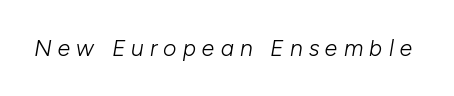
The letterforms sit at book weight or below. Letters rest on an invisible, unmarked baseline. The typography opts for an oblique posture over an upright one. This sample uses expanded letter spacing, leaving extra air between glyphs.
